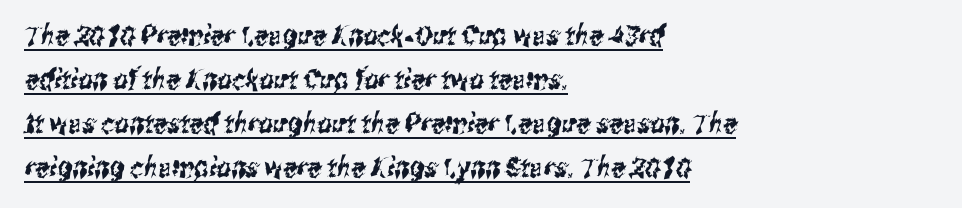
The image shows 28 px condensed sans-serif type; set left-aligned, normal line spacing (1.57x), normal letter spacing, underlined; medium stroke contrast and a medium x-height.
